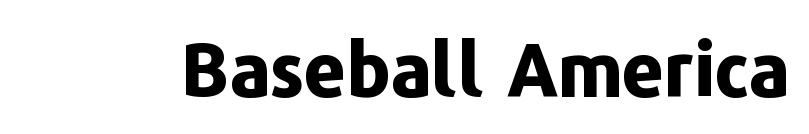
{"serif": "no", "italic": "no", "bold": "yes", "weight": "bold", "width": "normal", "stroke_contrast": "low", "x_height": "medium", "monospaced": "no", "underline": "no", "letter_spacing": "normal", "letter_spacing_em": 0.0, "glyph_px": 74}
